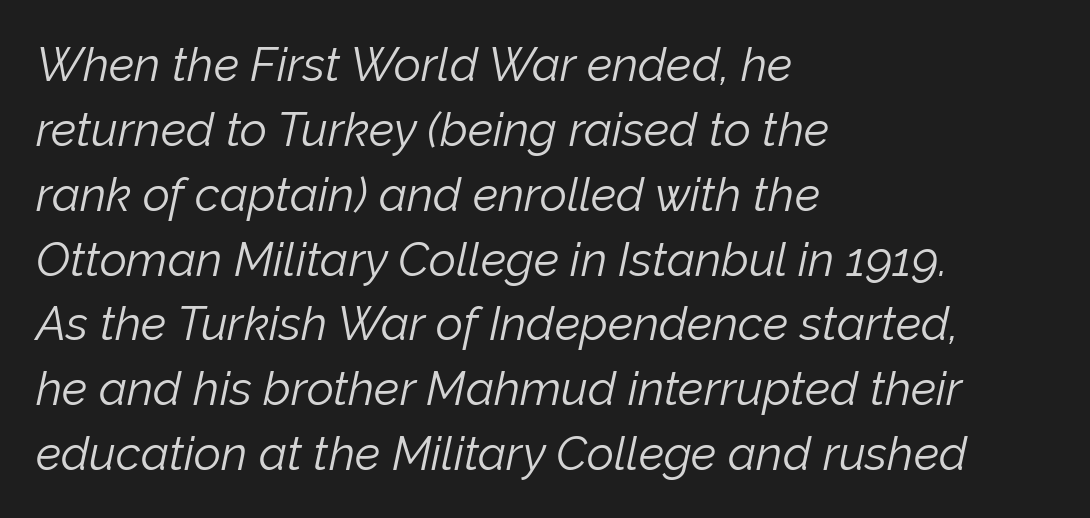
Q: Is the text bold? A: No.
Q: Is the text italic (slanted)? A: Yes, it leans right by about 12 degrees.
Q: Is the text underlined? A: No.
Q: How is the paragraph aligned? A: Left-aligned.
Q: Is the spacing between letters normal or unusually wide? A: Normal.
Q: Is the spacing between lines tight, normal or loose? A: Normal.
Q: Width (condensed, normal, or wide)? A: Normal.
Q: Stroke contrast? A: Low.
Q: x-height? A: Medium.
Q: Monospaced? A: No.
